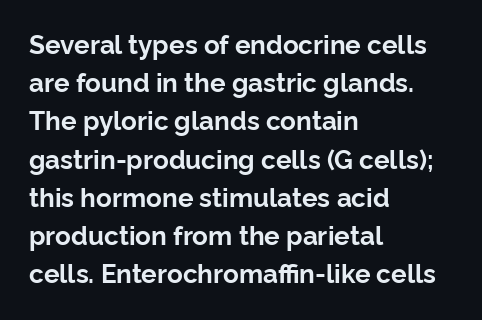
One glance says typical: line gaps are just what's usual. Students, note that the glyphs here touch the page at normal intervals. When letters stand straight like this, we call the style roman or upright. The string is rendered with underlining switched off. Casual observation: everything's shoved over to the left.
